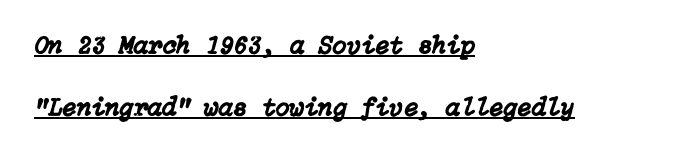
The image shows 26 px text type, italic (leaning right); set left-aligned, loose line spacing (2.4x), normal letter spacing, underlined.
